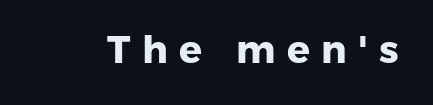
The letters are bold, with thick, heavy strokes. Between one letter and the next there's a generous, obvious gap. To sum up the face: it is a sans, with no serifs. Underline: absent. The letters advance in unequal steps, a hallmark of proportional type.
